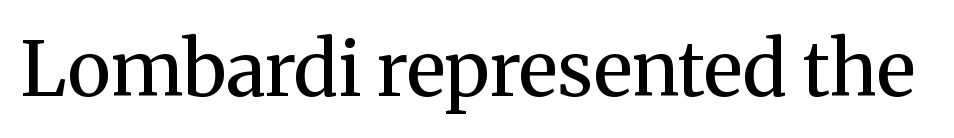
The image shows 76 px regular-weight serif type, upright; set normal letter spacing, not underlined; medium stroke contrast and a medium x-height.
